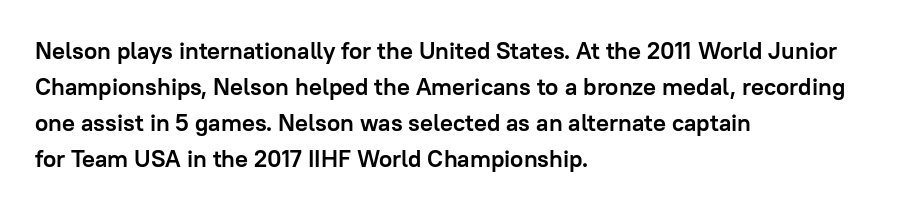
Q: Is the text bold? A: Yes.
Q: Is the text italic (slanted)? A: No, it is upright.
Q: Is the text underlined? A: No.
Q: How is the paragraph aligned? A: Left-aligned.
Q: Is the spacing between letters normal or unusually wide? A: Normal.
Q: Is the spacing between lines tight, normal or loose? A: Normal.
